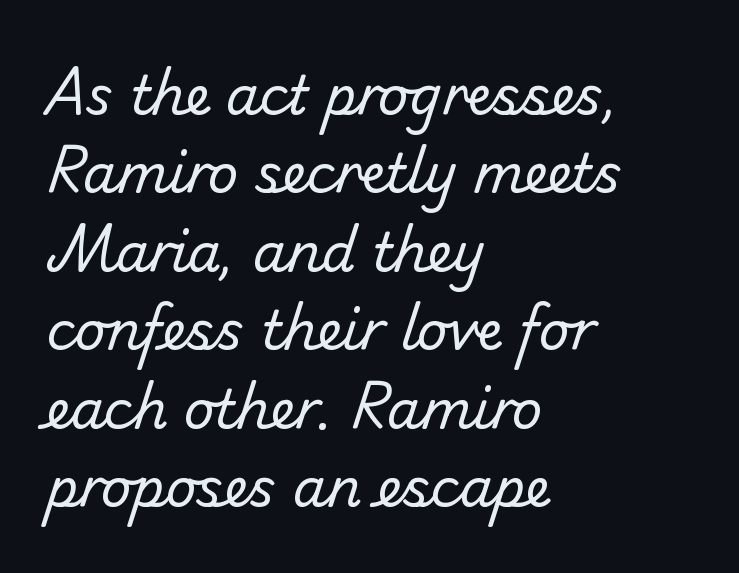
Q: Is the text bold? A: No.
Q: Is the typeface a serif or a sans-serif typeface? A: Sans-serif.
Q: Is the text underlined? A: No.
Q: How is the paragraph aligned? A: Left-aligned.
Q: Is the spacing between letters normal or unusually wide? A: Normal.
Q: Is the spacing between lines tight, normal or loose? A: Normal.
Q: Width (condensed, normal, or wide)? A: Normal.
Q: Stroke contrast? A: Low.
Q: x-height? A: Small.
Q: Monospaced? A: No.
